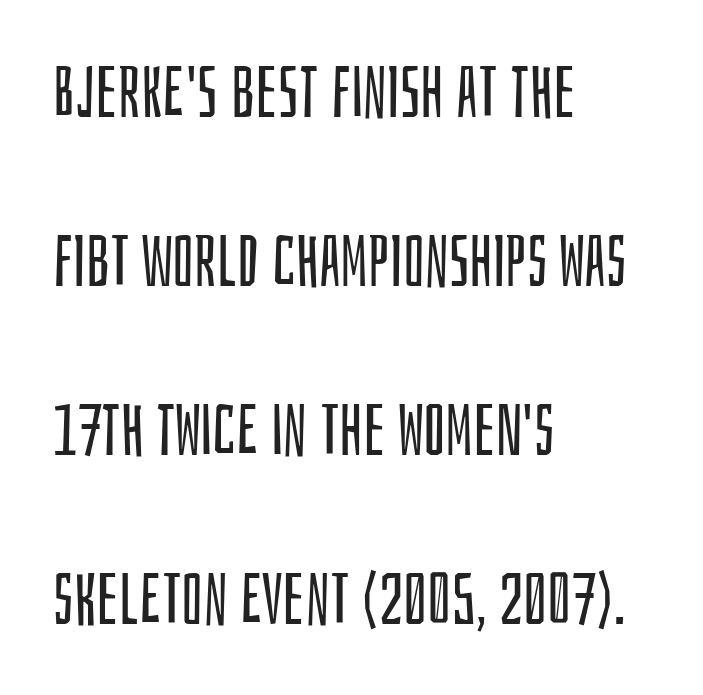
{"serif": "no", "italic": "no", "bold": "no", "weight": "regular", "width": "condensed", "stroke_contrast": "low", "x_height": "large", "monospaced": "no", "underline": "no", "align": "left", "line_spacing": "loose", "line_spacing_ratio": 2.38, "letter_spacing": "normal", "letter_spacing_em": 0.0, "glyph_px": 71}
